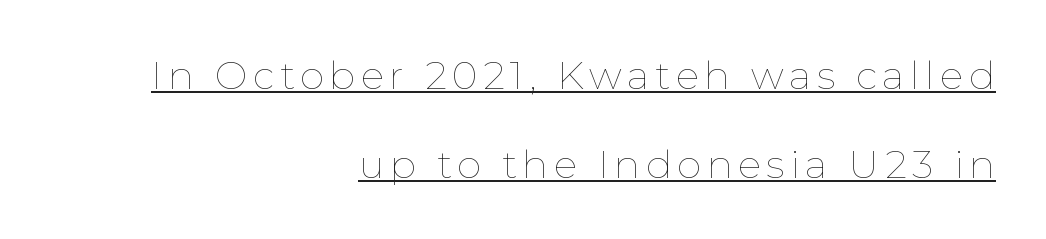
Q: Is the text bold? A: No.
Q: Is the text italic (slanted)? A: No, it is upright.
Q: Is the text underlined? A: Yes.
Q: How is the paragraph aligned? A: Right-aligned.
Q: Is the spacing between lines tight, normal or loose? A: Loose.
Q: Width (condensed, normal, or wide)? A: Normal.
Q: Stroke contrast? A: Low.
Q: x-height? A: Medium.
Q: Monospaced? A: No.
